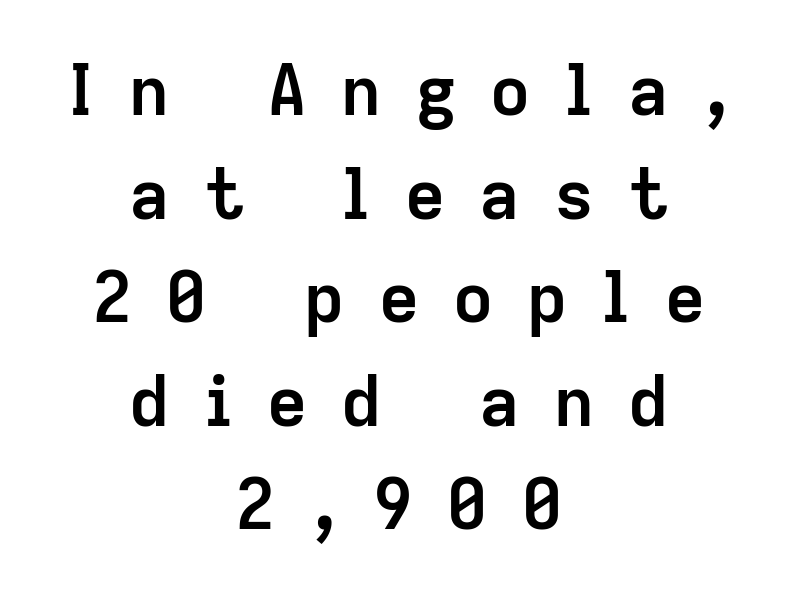
{"serif": "no", "italic": "no", "bold": "yes", "weight": "semibold", "width": "normal", "stroke_contrast": "low", "x_height": "medium", "monospaced": "no", "underline": "no", "align": "center", "line_spacing": "normal", "line_spacing_ratio": 1.48, "letter_spacing": "wide", "letter_spacing_em": 0.46, "glyph_px": 70}
